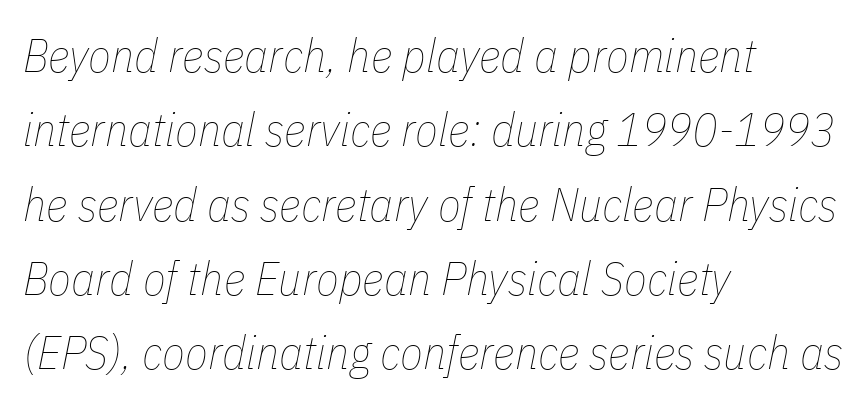
These lines were composed using italics. Bare-footed words on every line. The rendering uses natural spacing where letterforms have individual widths. The block of text has a typical density, with ordinary space between rows. This sample uses plain, unmodified letter spacing.
